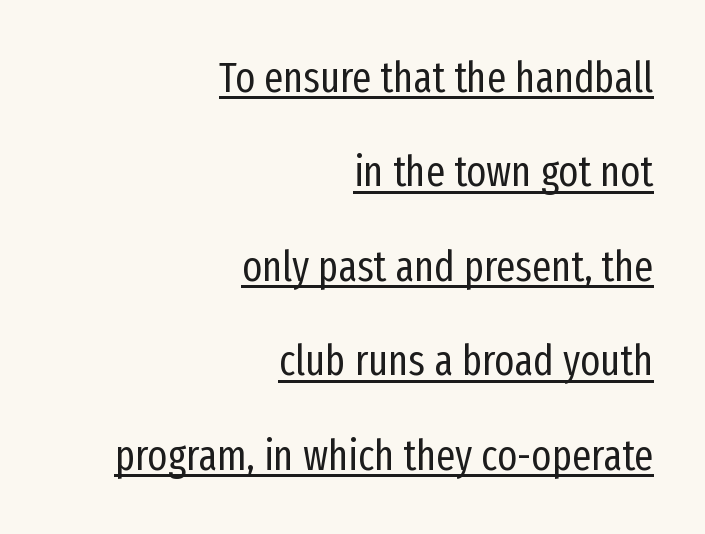
Every stem runs plumb, perpendicular to the baseline. Short note: letters normally spaced. Is the block centered? No — it sits flush against the right margin. Letters have the restrained weight of plain body copy at most. Underline: present. The leading is generous, giving the passage an open texture.
